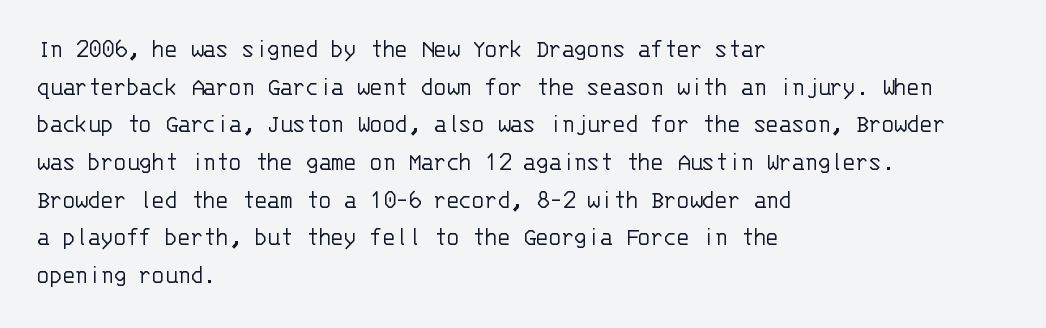
{"italic": "no", "bold": "no", "underline": "no", "align": "left", "line_spacing": "normal", "line_spacing_ratio": 1.45, "letter_spacing": "normal", "letter_spacing_em": 0.0, "glyph_px": 26}
